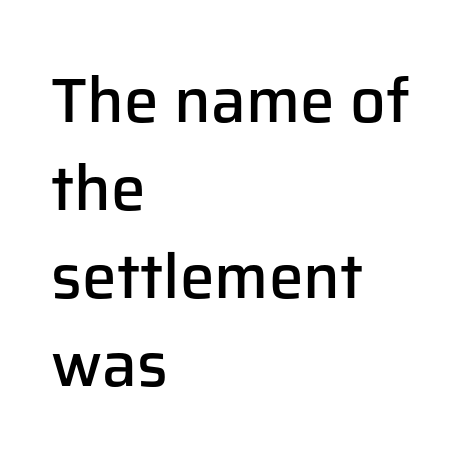
The image shows 62 px semibold sans-serif type, upright; set left-aligned, normal line spacing (1.42x), normal letter spacing, not underlined; low stroke contrast and a medium x-height.
